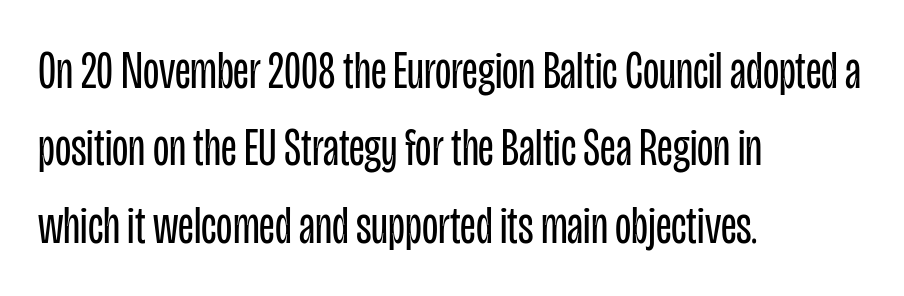
What's the leading like? Ordinary, nothing unusual. The gaps between neighbouring characters are ordinary and unremarkable. Summary of weight: not heavy and not bold. Letters rest on an invisible, unmarked baseline.
